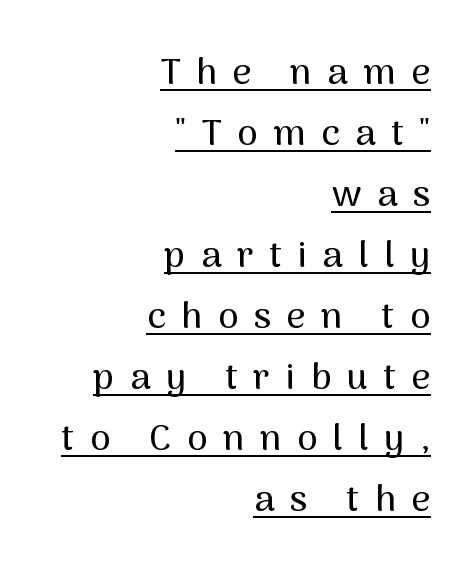
{"serif": "no", "italic": "no", "width": "normal", "stroke_contrast": "medium", "x_height": "medium", "monospaced": "no", "underline": "yes", "align": "right", "line_spacing": "normal", "line_spacing_ratio": 1.65, "letter_spacing": "wide", "letter_spacing_em": 0.42, "glyph_px": 37}
